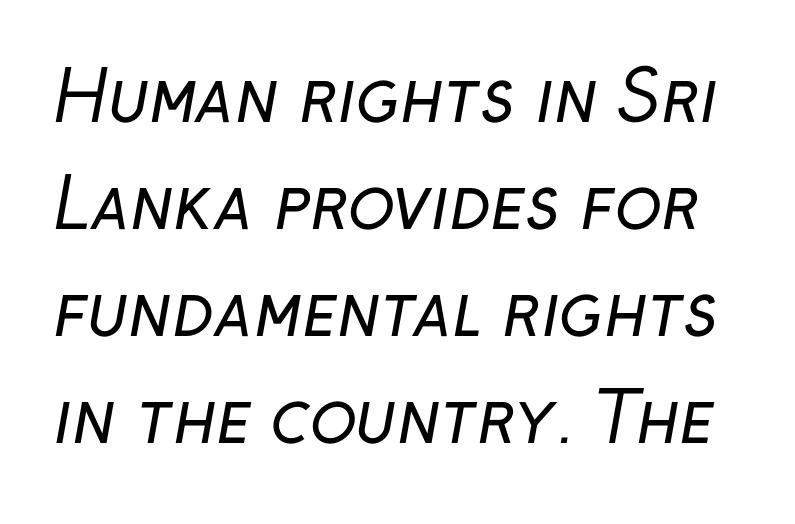
Honestly, the letter spacing is just normal — you wouldn't notice it. In terms of leading, this rendering sits right in the middle. The passage shown is typeset with a sans-serif family. The cut favours lightness, reaching ordinary text weight at its darkest. The space directly below the letters is spotless. Spacing verdict: proportional, widths tailored to each character.
